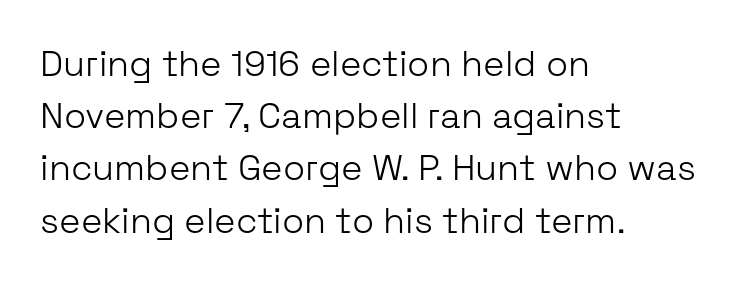
{"serif": "no", "italic": "no", "bold": "no", "weight": "light", "width": "normal", "stroke_contrast": "low", "x_height": "medium", "monospaced": "no", "underline": "no", "align": "left", "line_spacing": "normal", "line_spacing_ratio": 1.45, "letter_spacing": "normal", "letter_spacing_em": 0.0, "glyph_px": 36}
